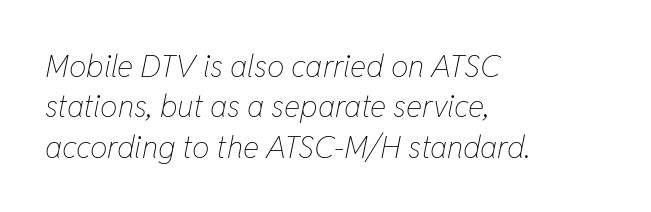
Words float on clear page, feet unadorned. Leading matches the norm, producing a regular column. Rendered with sloped, italic letterforms. Short and long lines alike share a common starting point at left. On a weight scale, this lands at 450 or below. The face used here is proportionally spaced, like ordinary book or web type.
